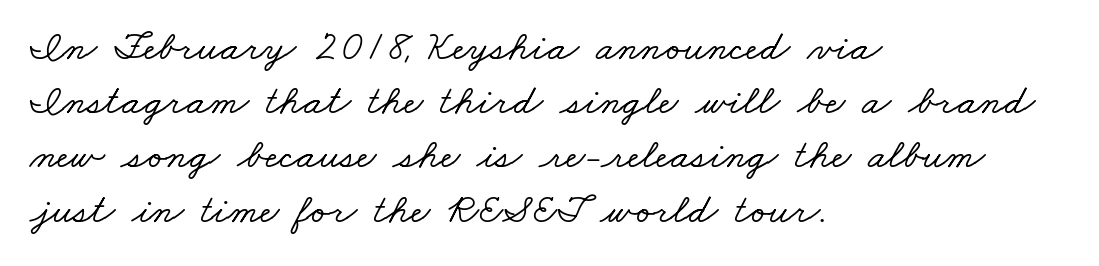
In terms of leading, this rendering sits right in the middle. The passage is arranged the way most books set body copy — flush left. Note: serifs present on the glyphs. A typesetter would call this zero additional tracking.
